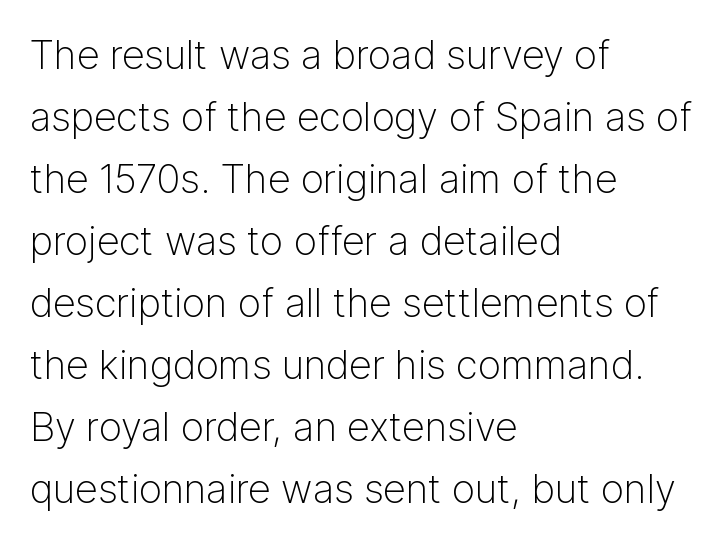
{"serif": "no", "italic": "no", "bold": "no", "weight": "light", "width": "normal", "stroke_contrast": "low", "x_height": "medium", "monospaced": "no", "underline": "no", "align": "left", "line_spacing": "normal", "line_spacing_ratio": 1.55, "letter_spacing": "normal", "letter_spacing_em": 0.0, "glyph_px": 40}
